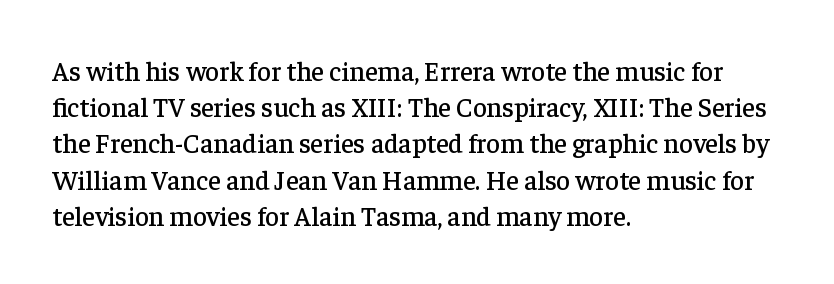
The image shows 27 px text type, upright; set left-aligned, normal line spacing (1.34x), normal letter spacing, not underlined.
